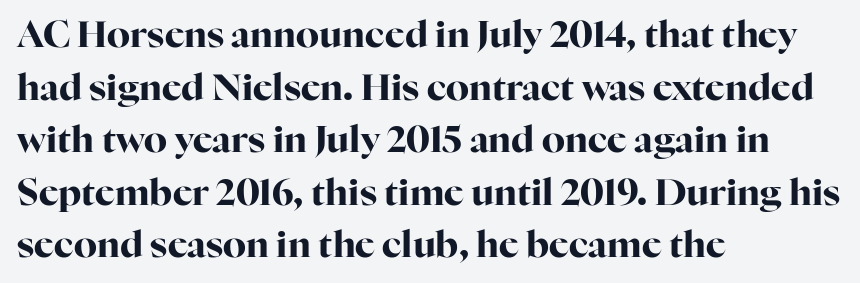
{"serif": "yes", "italic": "no", "bold": "yes", "weight": "bold", "width": "normal", "stroke_contrast": "high", "x_height": "medium", "monospaced": "no", "underline": "no", "align": "left", "line_spacing": "normal", "line_spacing_ratio": 1.42, "letter_spacing": "normal", "letter_spacing_em": 0.0, "glyph_px": 37}
